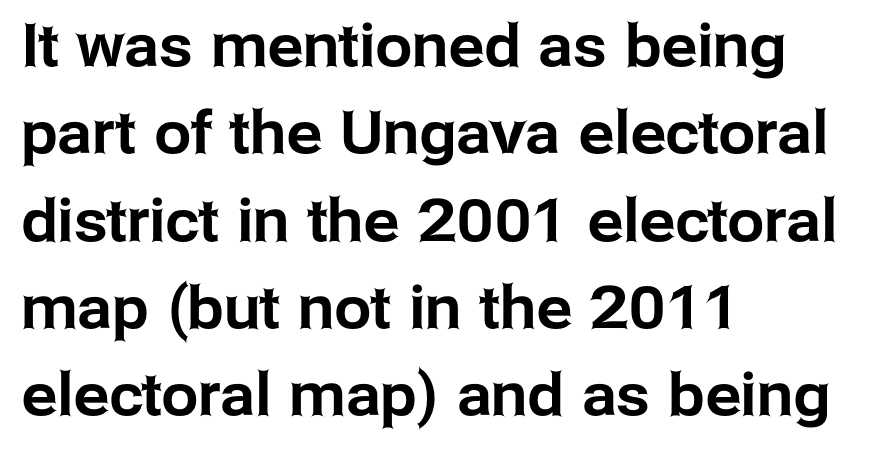
This sample uses an upright cut, with every glyph sitting square on the baseline. The rows are spaced the way most documents space them. Which margin do the lines hug? The left one — the right edge is uneven. The passage shown is not underscored anywhere. The type is set solid horizontally, with unmodified tracking.
